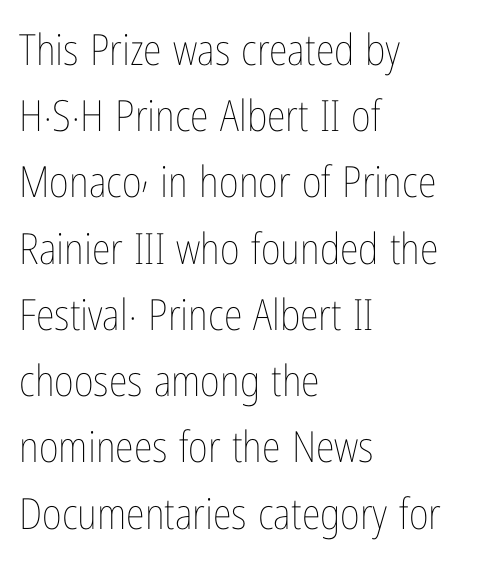
In terms of leading, this rendering sits right in the middle. Every character sits straight up, as roman type does. One-word summary of the alignment: left. Each letter keeps its own natural width here, so spacing adapts to shape.
